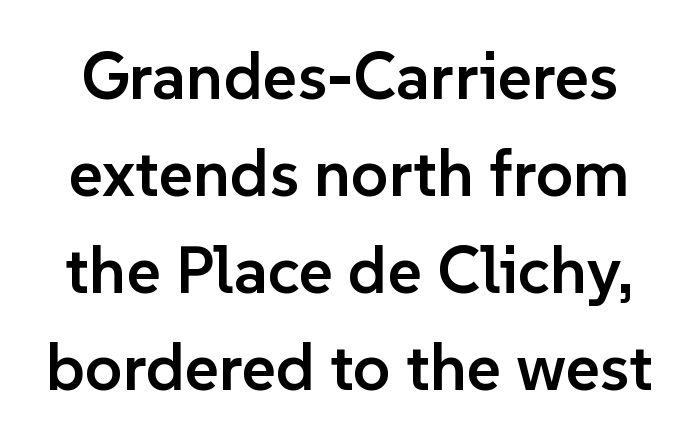
Q: Is the text bold? A: Semi-bold.
Q: Is the text italic (slanted)? A: No, it is upright.
Q: Is the typeface a serif or a sans-serif typeface? A: Sans-serif.
Q: Is the text underlined? A: No.
Q: Is the spacing between letters normal or unusually wide? A: Normal.
Q: Is the spacing between lines tight, normal or loose? A: Normal.
Q: Width (condensed, normal, or wide)? A: Normal.
Q: Stroke contrast? A: Low.
Q: x-height? A: Medium.
Q: Monospaced? A: No.
